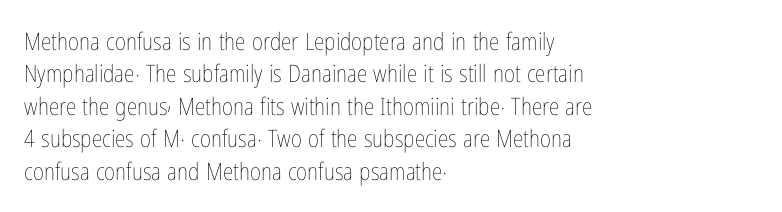
The image shows 24 px text type, upright; set left-aligned, normal line spacing (1.35x), normal letter spacing, not underlined.
